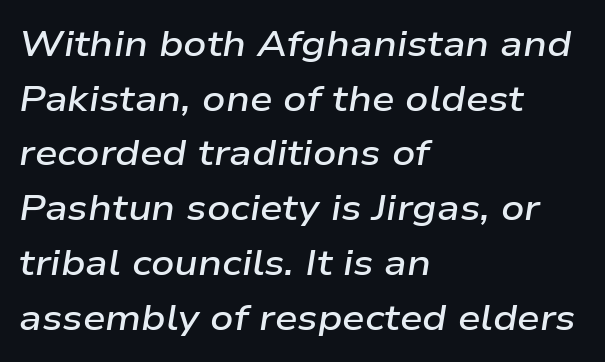
The image shows 36 px semibold, wide type, italic (leaning right); set left-aligned, normal line spacing (1.52x), normal letter spacing, not underlined; low stroke contrast and a medium x-height.
